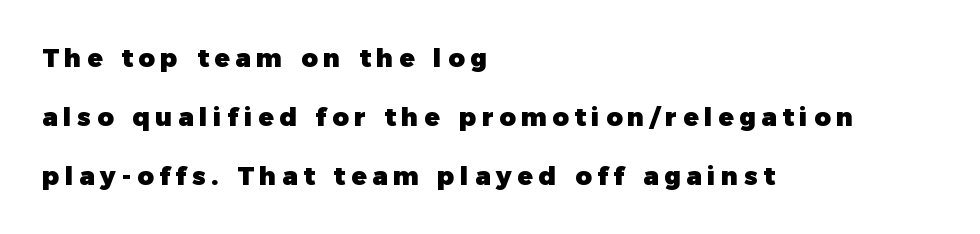
{"italic": "no", "bold": "yes", "underline": "no", "align": "left", "line_spacing": "loose", "line_spacing_ratio": 2.36, "letter_spacing": "wide", "letter_spacing_em": 0.23, "glyph_px": 25}
